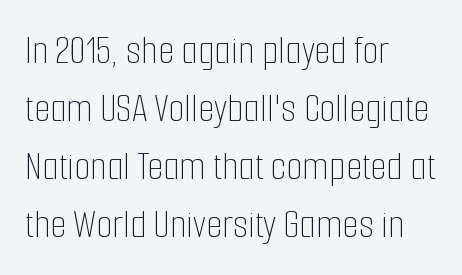
If you drew a ruler down the left edge, every line would touch it. The horizontal fit of the characters is conventional and even. Vertically, the passage feels balanced, rows spaced as you'd expect. Letters rest on an invisible, unmarked baseline.
